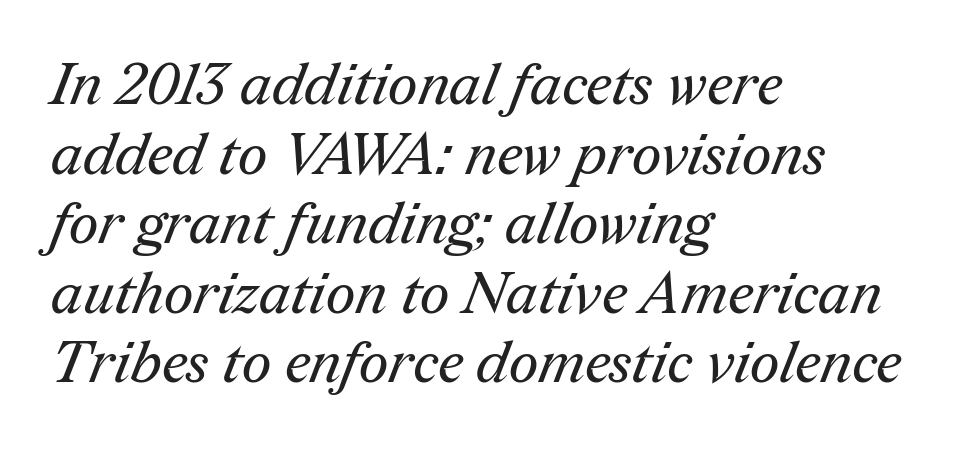
{"serif": "yes", "bold": "no", "weight": "regular", "width": "normal", "stroke_contrast": "medium", "x_height": "medium", "monospaced": "no", "underline": "no", "align": "left", "line_spacing_ratio": 1.2, "letter_spacing": "normal", "letter_spacing_em": 0.0, "glyph_px": 58}
